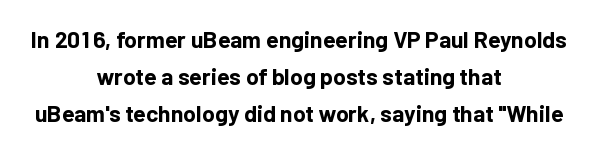
Q: Is the text bold? A: Yes.
Q: Is the text italic (slanted)? A: No, it is upright.
Q: Is the text underlined? A: No.
Q: How is the paragraph aligned? A: Centered.
Q: Is the spacing between letters normal or unusually wide? A: Normal.
Q: Is the spacing between lines tight, normal or loose? A: Normal.
